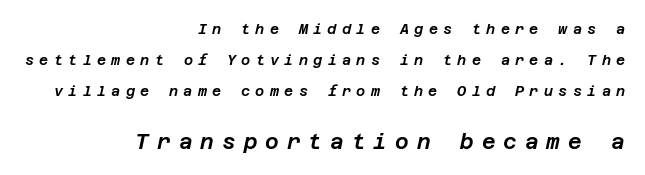
The image shows 21 px text type, italic (leaning right); set right-aligned, loose line spacing (2.2x), unusually wide letter spacing (+0.38 em), not underlined; the second (bottom) block is 1.5x larger.
